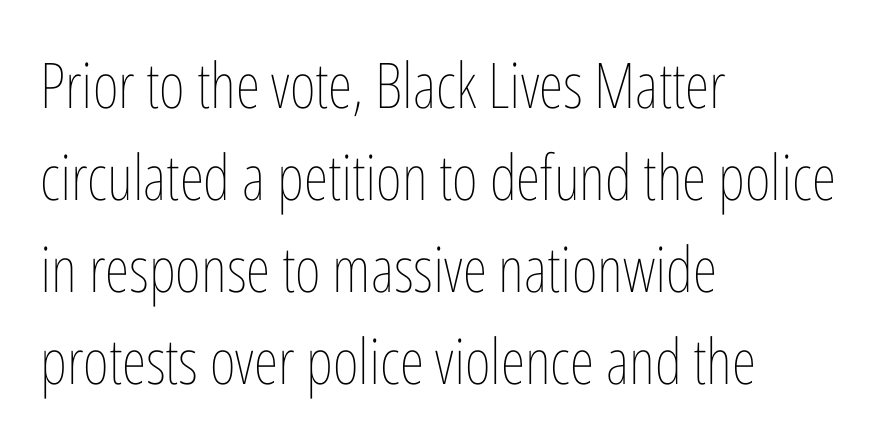
The image shows 63 px thin, condensed type, upright; set left-aligned, normal line spacing (1.46x), normal letter spacing, not underlined; low stroke contrast and a medium x-height.
